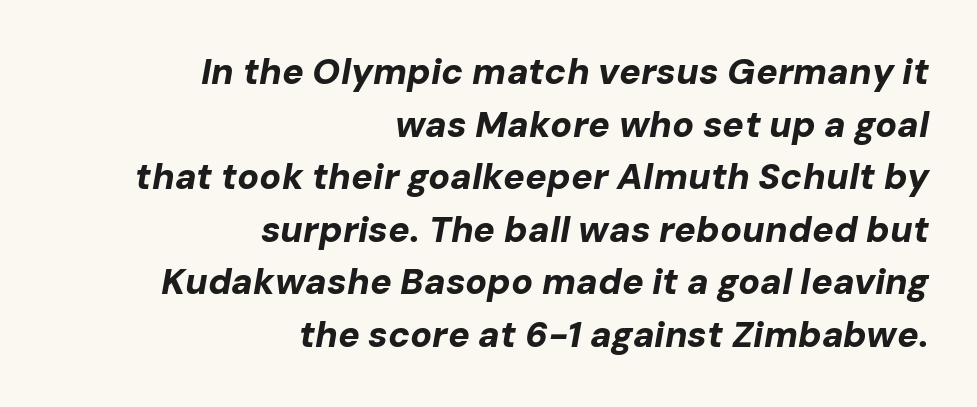
{"italic": "yes", "lean": "right", "slant_degrees": 10, "bold": "yes", "weight": "bold", "width": "normal", "stroke_contrast": "low", "x_height": "medium", "monospaced": "no", "underline": "no", "align": "right", "line_spacing": "normal", "line_spacing_ratio": 1.46, "letter_spacing": "normal", "letter_spacing_em": 0.0, "glyph_px": 36}
